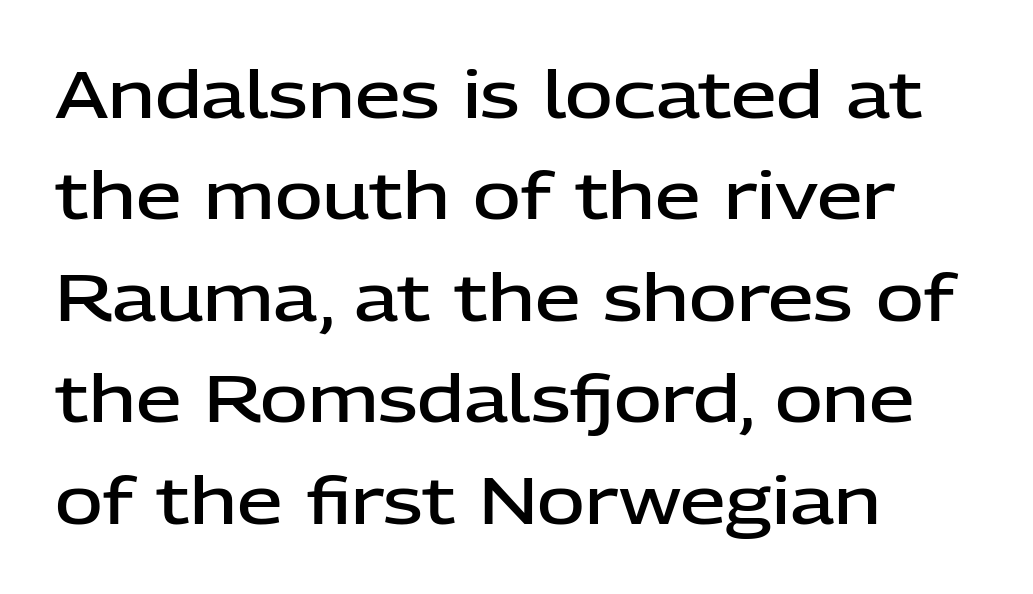
The image shows 65 px semibold sans-serif type, upright; set left-aligned, normal line spacing (1.56x), normal letter spacing, not underlined; low stroke contrast and a medium x-height.
